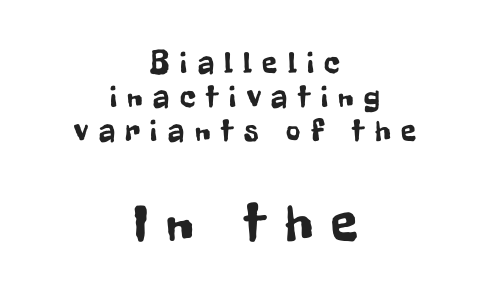
Notice how the stems are strictly vertical — no italics here. The designer gave the closing block more size than the opening block. Looks like regular typesetting: each glyph gets only the width it needs. Inter-character spacing is expanded well beyond the font's built-in metrics.
